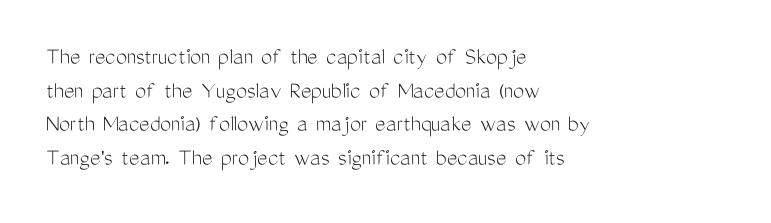
{"italic": "no", "bold": "no", "underline": "no", "align": "left", "line_spacing": "normal", "line_spacing_ratio": 1.35, "letter_spacing": "normal", "letter_spacing_em": 0.0, "glyph_px": 25}
